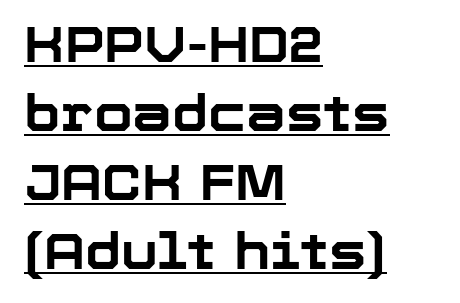
The image shows 50 px bold sans-serif type, upright; set left-aligned, normal line spacing (1.38x), normal letter spacing, underlined; low stroke contrast and a medium x-height.
